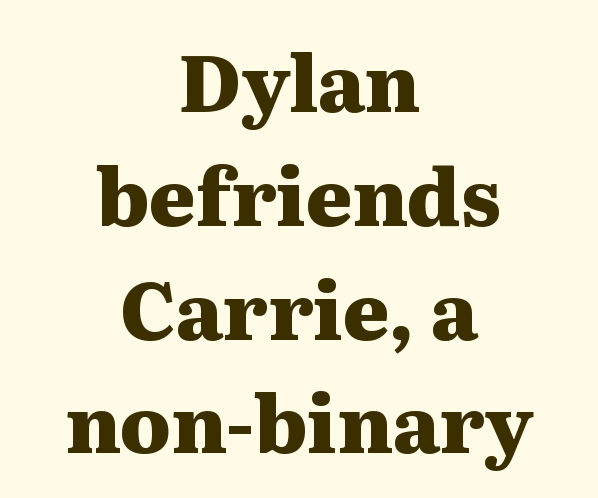
{"serif": "yes", "italic": "no", "bold": "yes", "weight": "heavy", "width": "wide", "stroke_contrast": "medium", "x_height": "medium", "monospaced": "no", "underline": "no", "align": "center", "line_spacing": "normal", "line_spacing_ratio": 1.44, "letter_spacing": "normal", "letter_spacing_em": 0.0, "glyph_px": 79}
